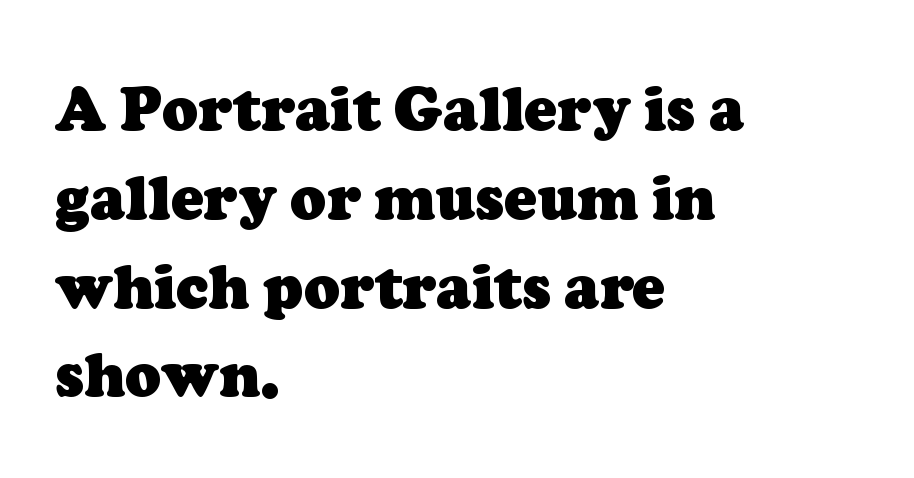
Decoration check: the copy has no underline. Inter-character spacing is left at the font's built-in metrics. Character widths vary here, with narrow letters taking less room than wide ones. The typesetter chose a ragged-right arrangement here. What weight is shown? A full bold with thick strokes.
